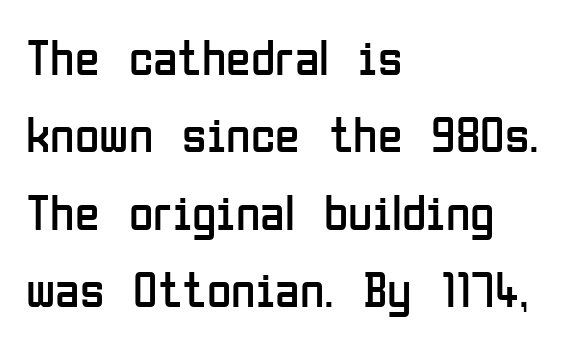
{"serif": "no", "italic": "no", "bold": "no", "weight": "regular", "width": "condensed", "stroke_contrast": "low", "x_height": "medium", "monospaced": "no", "underline": "no", "align": "left", "line_spacing": "normal", "line_spacing_ratio": 1.55, "letter_spacing": "normal", "letter_spacing_em": 0.0, "glyph_px": 50}
